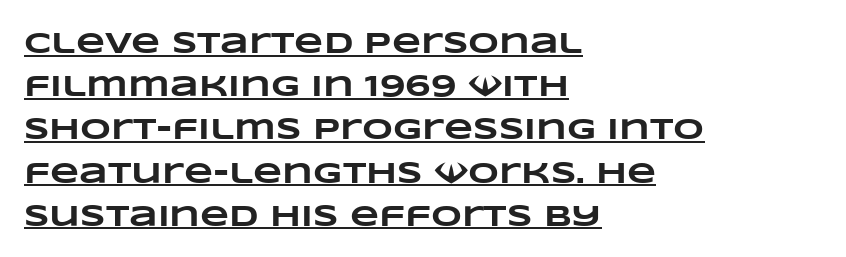
{"bold": "yes", "weight": "heavy", "width": "wide", "stroke_contrast": "low", "x_height": "large", "monospaced": "no", "underline": "yes", "align": "left", "line_spacing": "normal", "line_spacing_ratio": 1.44, "letter_spacing": "normal", "letter_spacing_em": 0.0, "glyph_px": 30}
